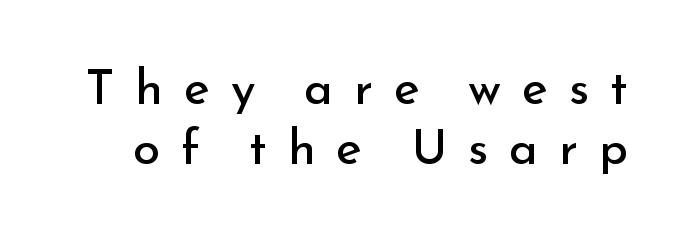
{"serif": "no", "italic": "no", "bold": "no", "weight": "regular", "width": "normal", "stroke_contrast": "low", "x_height": "small", "monospaced": "no", "underline": "no", "line_spacing_ratio": 1.22, "letter_spacing": "wide", "letter_spacing_em": 0.43, "glyph_px": 49}
